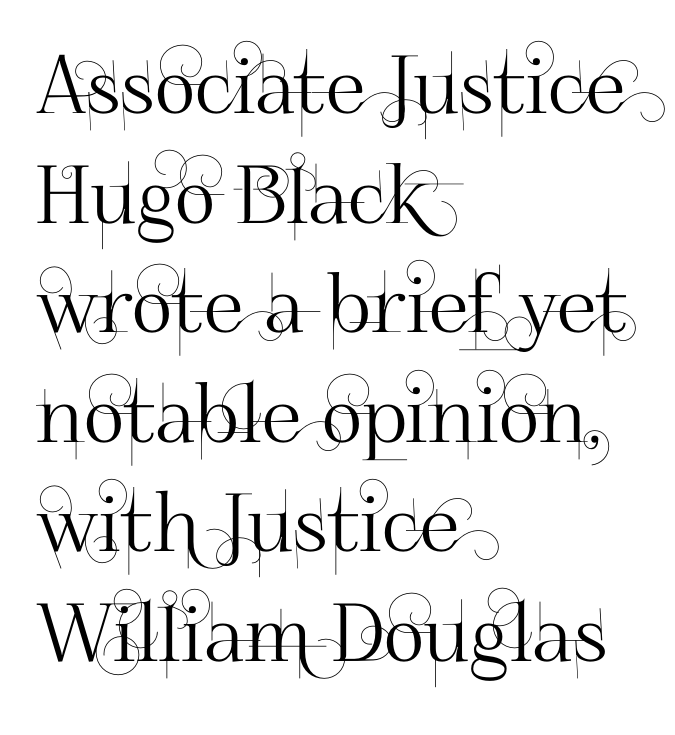
{"serif": "no", "italic": "no", "width": "normal", "stroke_contrast": "high", "x_height": "small", "monospaced": "no", "underline": "no", "align": "left", "line_spacing": "normal", "line_spacing_ratio": 1.37, "letter_spacing": "normal", "letter_spacing_em": 0.0, "glyph_px": 80}
